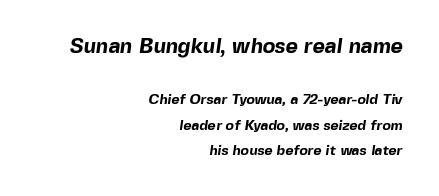
Emphasis by weight is at full strength: bold. Tracking here is standard; glyphs follow each other at the usual distance. The designer gave the opening block more size than the closing block. Check under the words: just untouched page. The text block is weighted toward the right margin, trailing off unevenly leftward.
